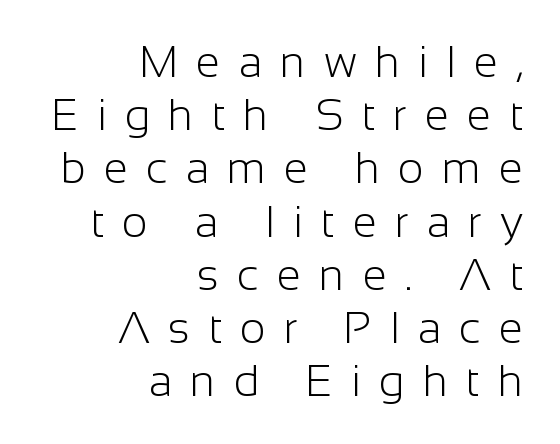
The image shows 44 px light sans-serif type, upright; set right-aligned, line spacing 1.21x, unusually wide letter spacing (+0.41 em), not underlined; low stroke contrast and a medium x-height.
